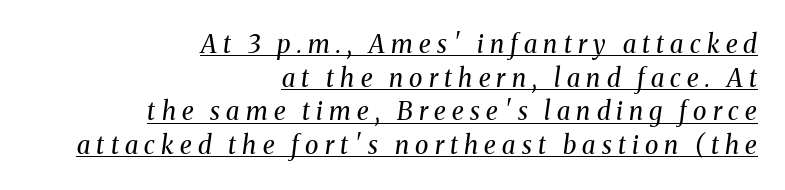
{"italic": "yes", "lean": "right", "slant_degrees": 8, "bold": "no", "underline": "yes", "align": "right", "line_spacing": "normal", "line_spacing_ratio": 1.35, "letter_spacing": "wide", "letter_spacing_em": 0.25, "glyph_px": 25}
